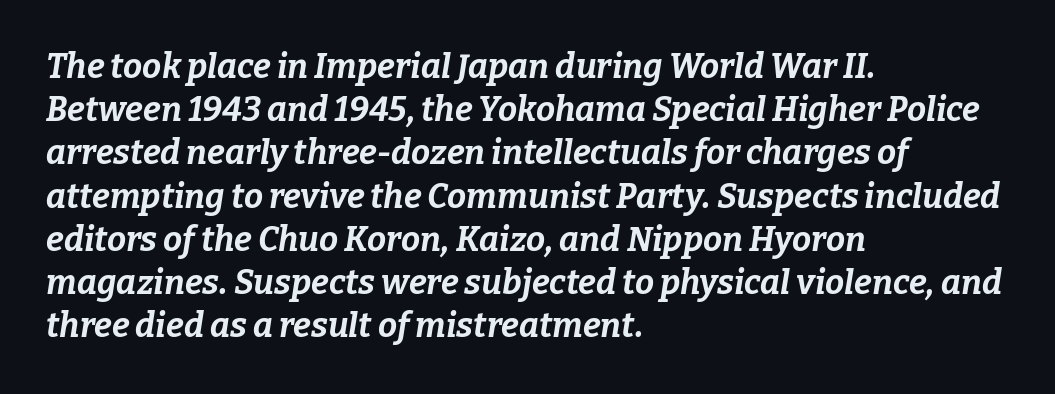
The image shows 34 px bold type, italic (leaning right); set left-aligned, normal line spacing (1.27x), normal letter spacing, not underlined; low stroke contrast and a medium x-height.
